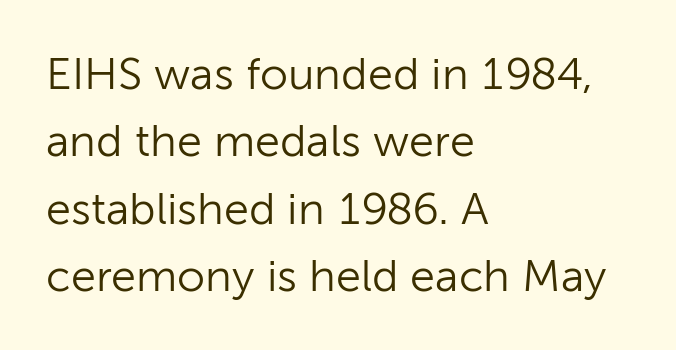
The letters advance in unequal steps, a hallmark of proportional type. If you measured baseline to baseline, you'd find a middling distance. Type style note: lacks serifs. Is the block centered? No — it sits flush against the left margin. How are the letters spaced? Ordinarily, with no added tracking.
